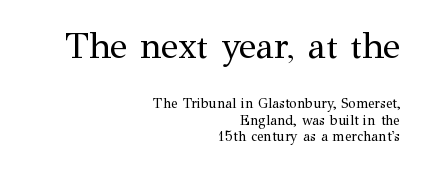
Proportional: the letters do not fall into vertical columns. Vertical stems look standard width or narrower in stroke. Scale decreases going downward across the two blocks. No extra tracking has been applied to these lines. In terms of letterform style, serifs are clearly present. Lines of text with bare space underneath.
